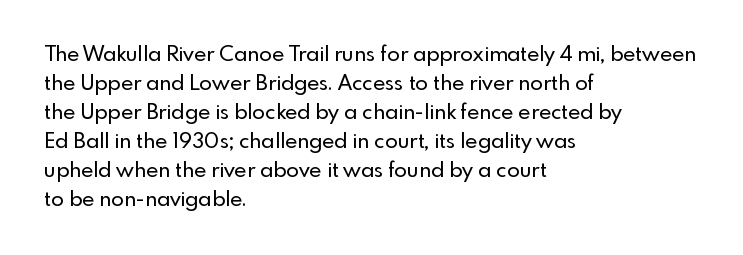
The image shows 21 px text type, upright; set left-aligned, normal line spacing (1.38x), normal letter spacing, not underlined.
